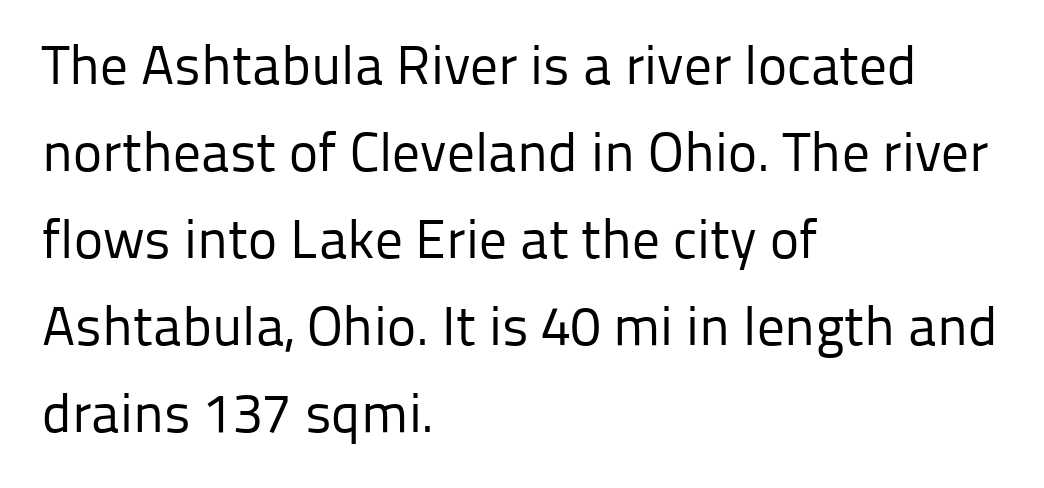
The image shows 55 px regular-weight sans-serif type, upright; set left-aligned, normal line spacing (1.58x), normal letter spacing, not underlined; low stroke contrast and a medium x-height.
